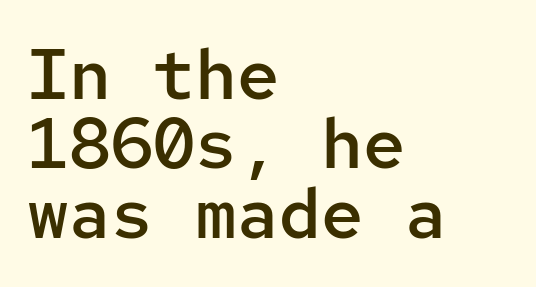
The rendering shows plain stroke endings on the letterforms — a sans-serif design. Reading down the column, the eye jumps only a short way to each next line. Look at the stroke-to-counter ratio: somewhat heavy, a semibold. The space directly below the letters is spotless. Glyph-to-glyph distance matches everyday printed text.
